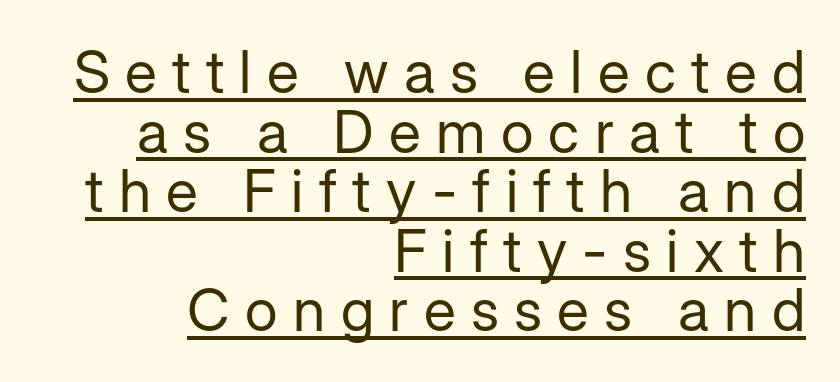
{"serif": "no", "italic": "no", "bold": "no", "weight": "regular", "width": "normal", "stroke_contrast": "low", "x_height": "medium", "monospaced": "no", "underline": "yes", "align": "right", "line_spacing": "tight", "line_spacing_ratio": 1.01, "letter_spacing": "wide", "letter_spacing_em": 0.26, "glyph_px": 59}
